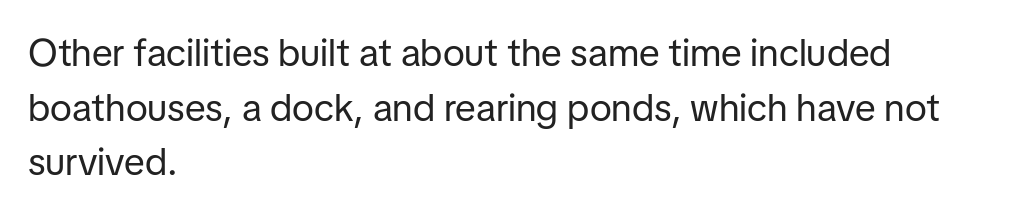
Do the letters lean? They stand straight. The rows are spaced the way most documents space them. Summary of weight: not heavy and not bold. Is this a fixed-width face? No — the glyphs have proportional, varying widths.
